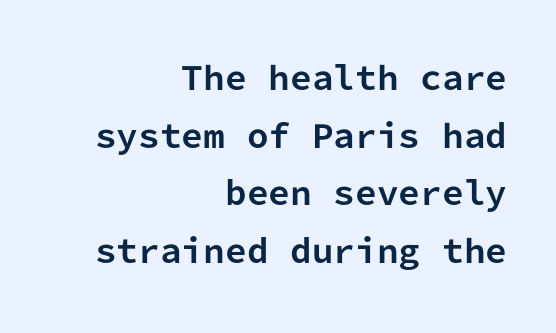
{"serif": "no", "italic": "no", "bold": "yes", "weight": "bold", "width": "normal", "stroke_contrast": "low", "x_height": "medium", "monospaced": "yes", "underline": "no", "align": "right", "line_spacing_ratio": 1.86, "letter_spacing": "normal", "letter_spacing_em": 0.0, "glyph_px": 31}
